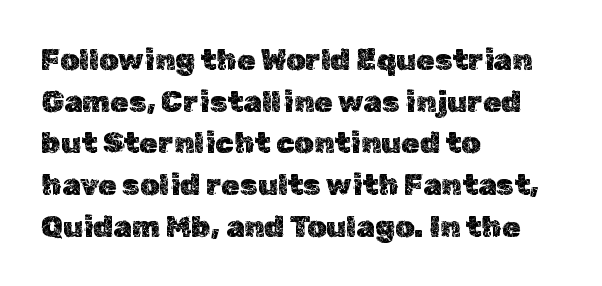
Q: Is the text italic (slanted)? A: No, it is upright.
Q: Is the text underlined? A: No.
Q: How is the paragraph aligned? A: Left-aligned.
Q: Is the spacing between letters normal or unusually wide? A: Normal.
Q: Is the spacing between lines tight, normal or loose? A: Normal.
Q: Width (condensed, normal, or wide)? A: Normal.
Q: x-height? A: Medium.
Q: Monospaced? A: No.
